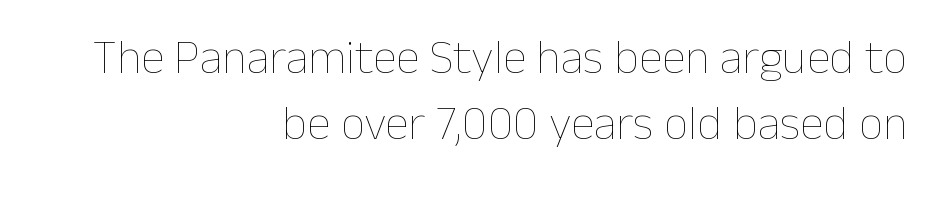
{"italic": "no", "bold": "no", "weight": "thin", "width": "normal", "stroke_contrast": "low", "x_height": "medium", "monospaced": "no", "underline": "no", "align": "right", "line_spacing": "normal", "line_spacing_ratio": 1.37, "letter_spacing": "normal", "letter_spacing_em": 0.0, "glyph_px": 48}
